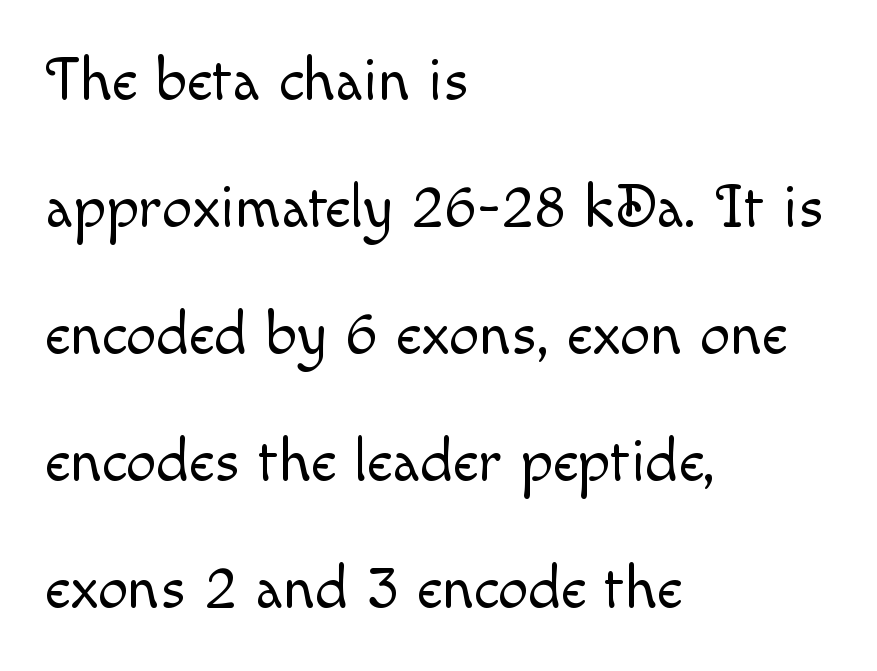
The image shows 61 px light type, upright; set left-aligned, loose line spacing (2.08x), normal letter spacing, not underlined; a small x-height.
